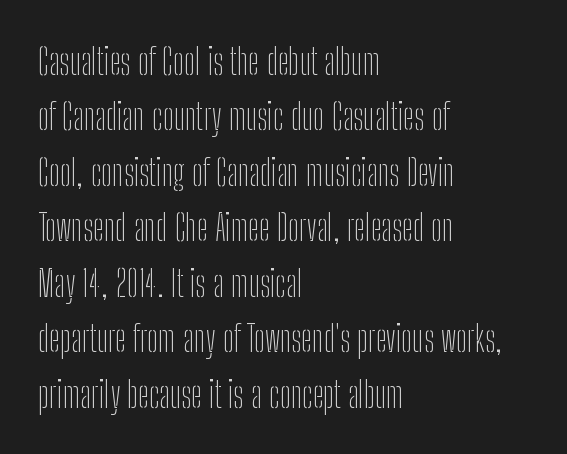
{"serif": "no", "italic": "no", "bold": "no", "weight": "thin", "width": "condensed", "stroke_contrast": "low", "x_height": "medium", "monospaced": "no", "underline": "no", "align": "left", "line_spacing": "normal", "line_spacing_ratio": 1.5, "letter_spacing": "normal", "letter_spacing_em": 0.0, "glyph_px": 37}
